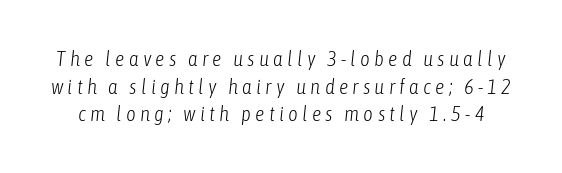
{"italic": "yes", "lean": "right", "slant_degrees": 6, "bold": "no", "underline": "no", "line_spacing": "normal", "line_spacing_ratio": 1.32, "letter_spacing": "wide", "letter_spacing_em": 0.2, "glyph_px": 21}
